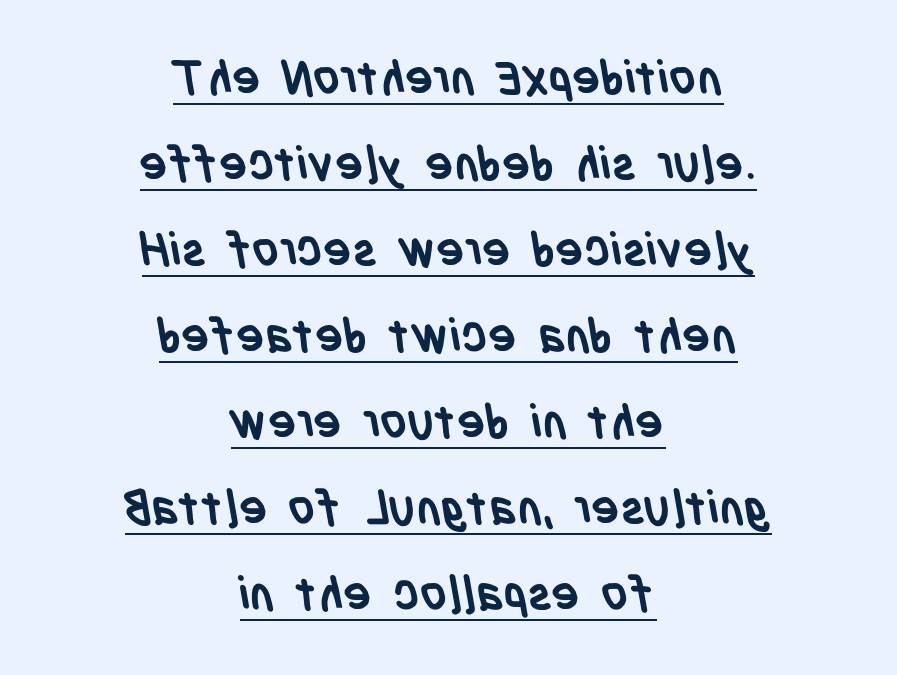
{"serif": "no", "bold": "yes", "weight": "semibold", "width": "condensed", "stroke_contrast": "low", "x_height": "large", "monospaced": "no", "underline": "yes", "align": "center", "line_spacing_ratio": 1.83, "letter_spacing": "normal", "letter_spacing_em": 0.0, "glyph_px": 47}
